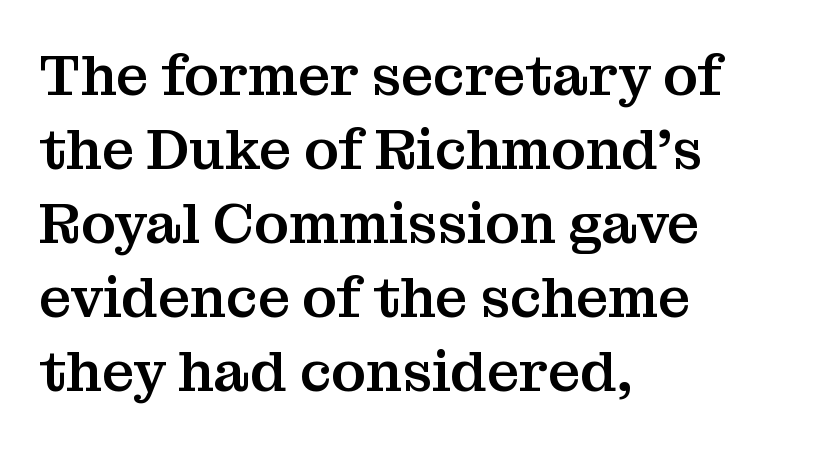
{"serif": "yes", "italic": "no", "width": "normal", "stroke_contrast": "medium", "x_height": "medium", "monospaced": "no", "underline": "no", "align": "left", "line_spacing": "normal", "line_spacing_ratio": 1.3, "letter_spacing": "normal", "letter_spacing_em": 0.0, "glyph_px": 57}
